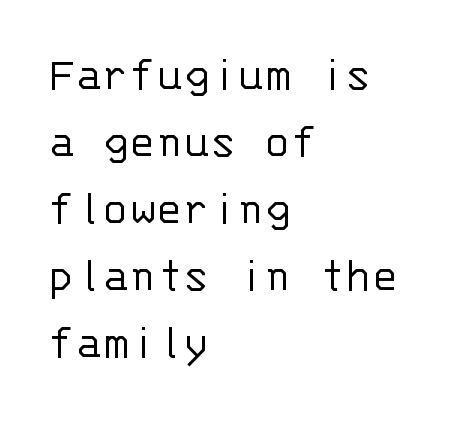
Caption: multi-line text, flush left, ragged right. Bare-footed words on every line. Heft: none added — not bold. Fixed-width glyphs throughout — classic coding-font behaviour. What stands out about the letter spacing? Nothing — it is the standard amount. The lettering holds an erect, upright posture throughout.
